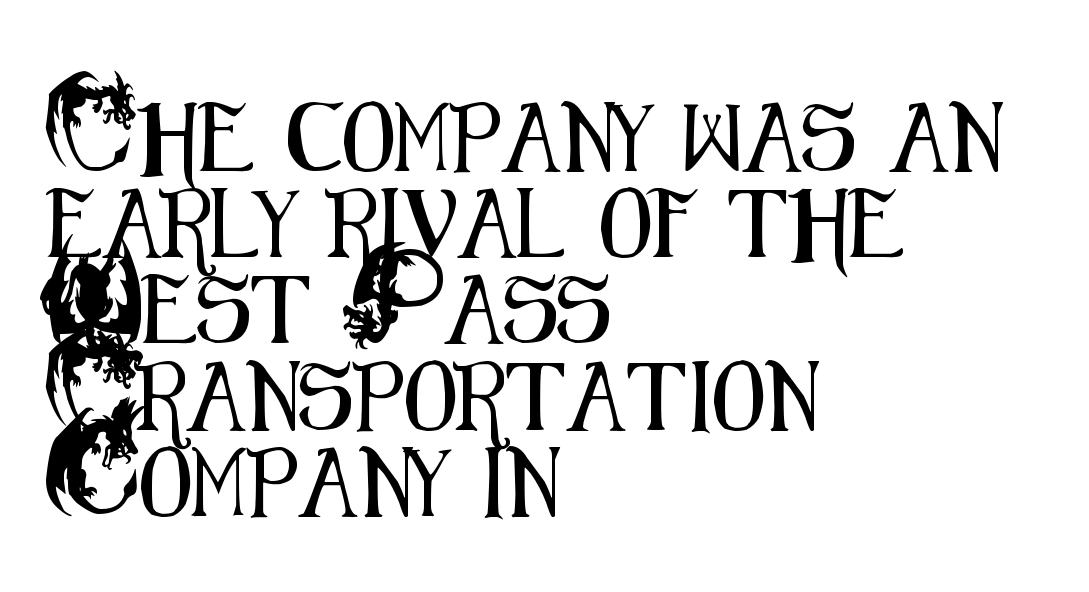
Students, note that the glyphs here touch the page at normal intervals. Each row of text sits above clean, open space. Successive baselines arrive at the customary interval. Nope, no serifs anywhere on these letters.
